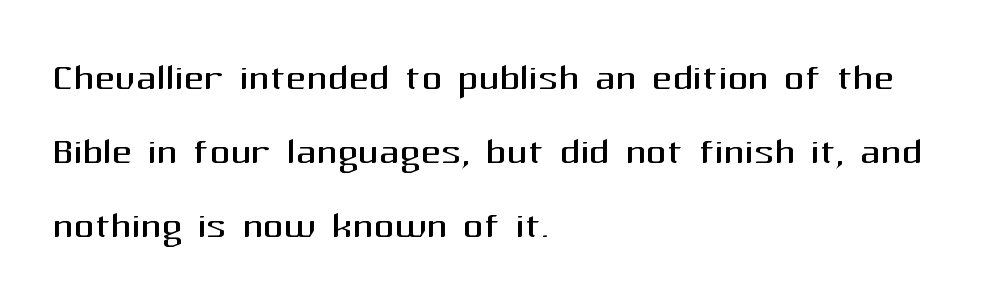
The image shows 51 px regular-weight sans-serif type, upright; set left-aligned, normal line spacing (1.45x), normal letter spacing, not underlined; medium stroke contrast and a medium x-height.
